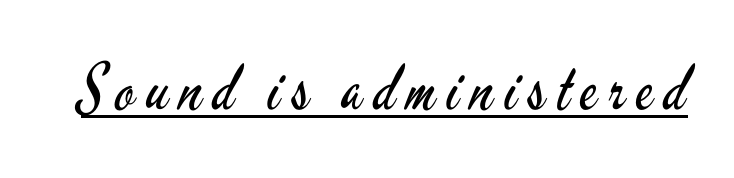
The passage shown is typed in a proportional face where columns would drift. Unbolded letterforms with no extra heft. Decoration check: the copy is underlined. In terms of letterform style, serifs are entirely absent.
